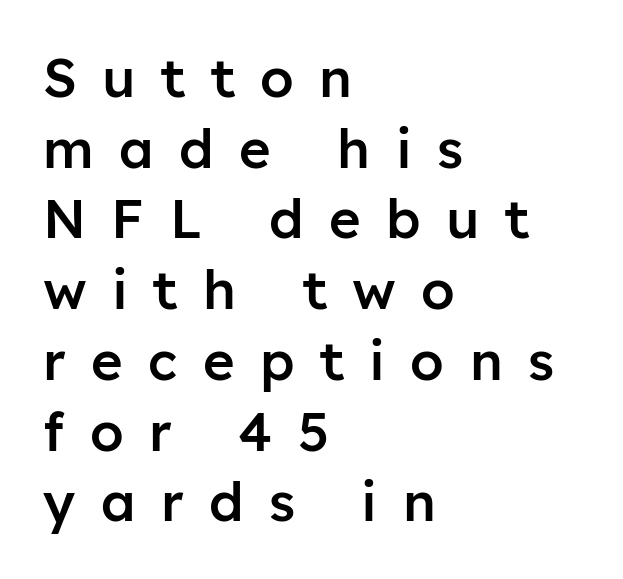
{"serif": "no", "italic": "no", "bold": "semi", "weight": "semibold", "width": "normal", "stroke_contrast": "low", "x_height": "medium", "monospaced": "no", "underline": "no", "align": "left", "line_spacing": "normal", "line_spacing_ratio": 1.31, "letter_spacing": "wide", "letter_spacing_em": 0.47, "glyph_px": 54}
